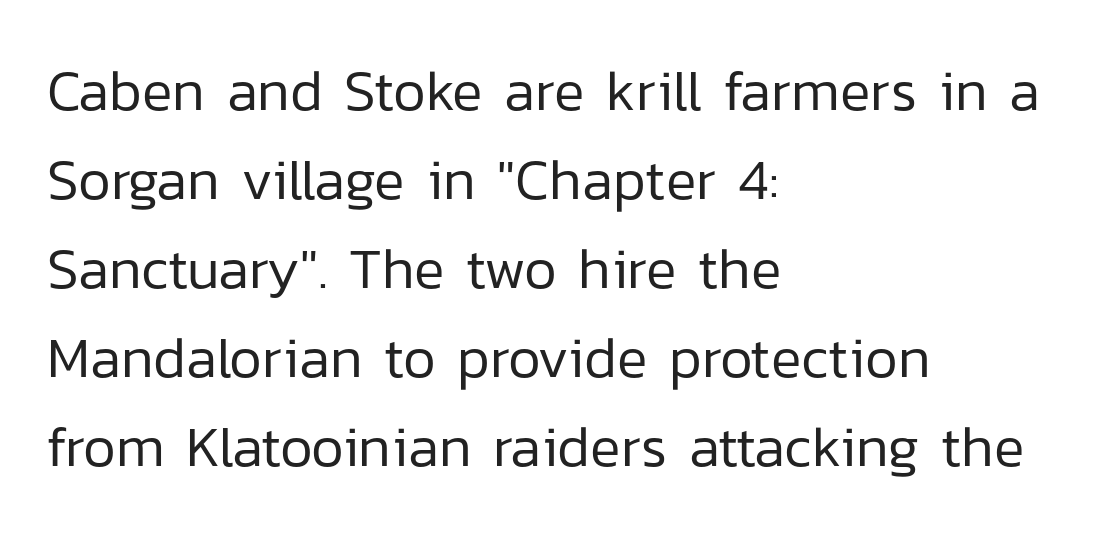
Q: Is the text bold? A: No.
Q: Is the text italic (slanted)? A: No, it is upright.
Q: Is the typeface a serif or a sans-serif typeface? A: Sans-serif.
Q: Is the text underlined? A: No.
Q: How is the paragraph aligned? A: Left-aligned.
Q: Is the spacing between letters normal or unusually wide? A: Normal.
Q: Is the spacing between lines tight, normal or loose? A: Normal.
Q: Width (condensed, normal, or wide)? A: Normal.
Q: Stroke contrast? A: Low.
Q: x-height? A: Medium.
Q: Monospaced? A: No.
